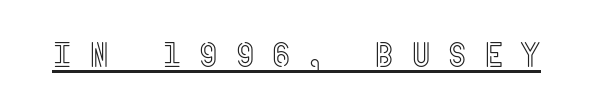
Is there any slant? The stems are plumb. This is underlined copy, the kind a proofreader might mark for attention. Is the letter spacing exaggerated? Yes — the characters are pushed far apart.
